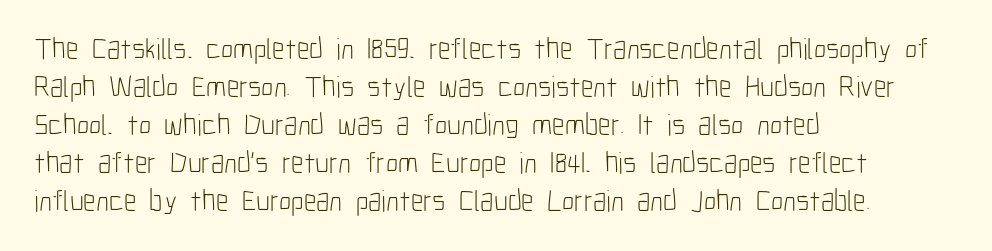
Check under the words: just untouched page. Weight: not bold — regular or lighter. The rendering uses natural spacing where letterforms have individual widths. No italicization has been applied; the sample stays upright. Vertically, the passage feels balanced, rows spaced as you'd expect. A classic flush-left, rag-right setting is used for this passage.
